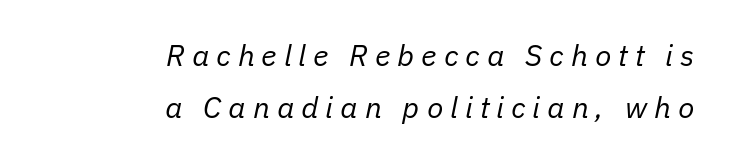
{"italic": "yes", "lean": "right", "slant_degrees": 11, "bold": "no", "weight": "regular", "width": "normal", "stroke_contrast": "low", "x_height": "medium", "monospaced": "no", "underline": "no", "align": "right", "line_spacing_ratio": 1.74, "letter_spacing": "wide", "letter_spacing_em": 0.23, "glyph_px": 30}
